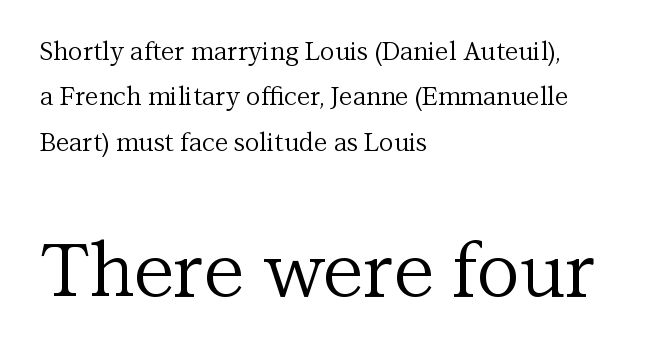
Q: Is the text bold? A: No.
Q: Is the text italic (slanted)? A: No, it is upright.
Q: Is the typeface a serif or a sans-serif typeface? A: Serif.
Q: Is the text underlined? A: No.
Q: How is the paragraph aligned? A: Left-aligned.
Q: Is the spacing between letters normal or unusually wide? A: Normal.
Q: Which block of text is set in a larger size, the first (top) or the second (bottom)? A: The second (bottom) one.
Q: Width (condensed, normal, or wide)? A: Normal.
Q: Stroke contrast? A: Medium.
Q: x-height? A: Medium.
Q: Monospaced? A: No.
